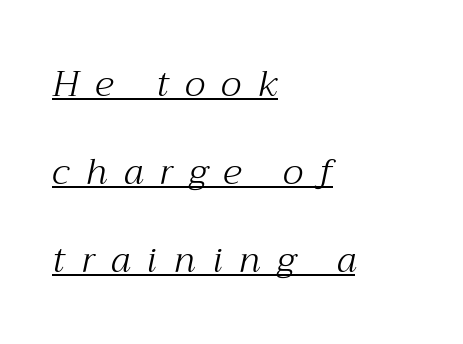
Observe the serifs anchoring each vertical stroke in this sample. The letterforms sit at book weight or below. Caption: lettering with a line underneath. The letters are spread apart with noticeably loose tracking. The whole block is typeset with a tilt.
